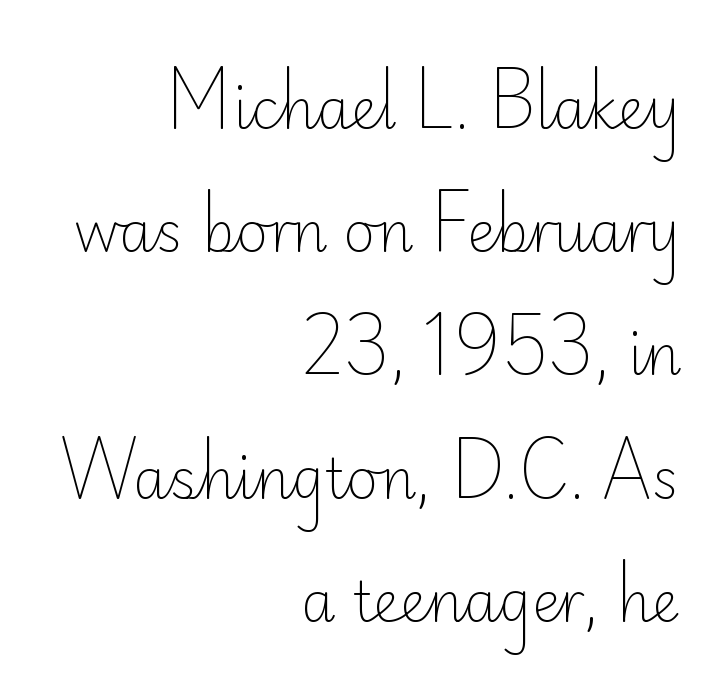
Each letter keeps its own natural width here, so spacing adapts to shape. How are the letters spaced? Ordinarily, with no added tracking. Leading is clearly above the norm, producing a sparse column. These lines were composed using upright roman letters. Classification — sans serif.
